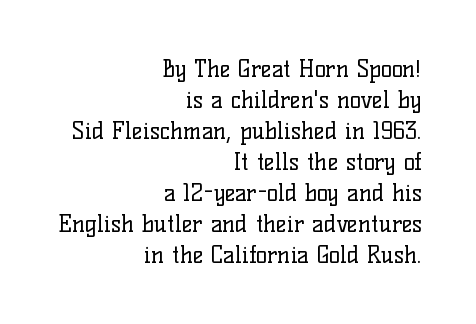
Evenly set lines give the paragraph a standard silhouette. Is this a heavy cut? Hardly; it is regular or lighter. Default kerning and tracking; the words read as compact shapes. The lettering holds an erect, upright posture throughout. The baseline area is clear.
